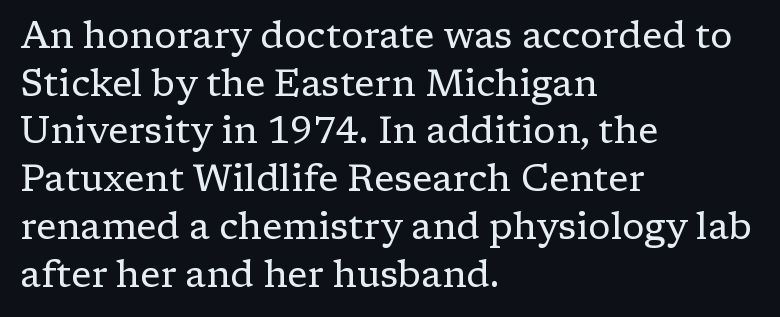
Underlining? Definitely not there. If you measured baseline to baseline, you'd find a middling distance. Looks like regular typesetting: each glyph gets only the width it needs. Regarding serifs, this sample has them. These lines were composed using upright roman letters. Line starts are locked; line ends wander.
